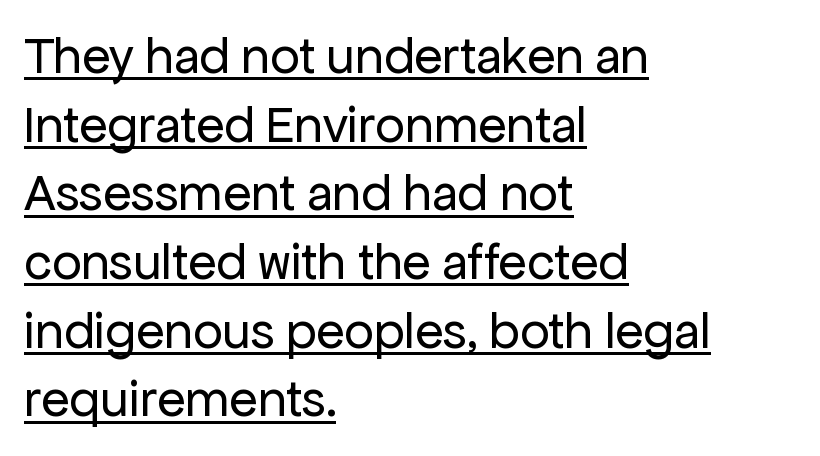
{"serif": "no", "italic": "no", "bold": "no", "weight": "regular", "width": "normal", "stroke_contrast": "low", "x_height": "medium", "monospaced": "no", "underline": "yes", "align": "left", "line_spacing": "normal", "line_spacing_ratio": 1.32, "letter_spacing": "normal", "letter_spacing_em": 0.0, "glyph_px": 52}
